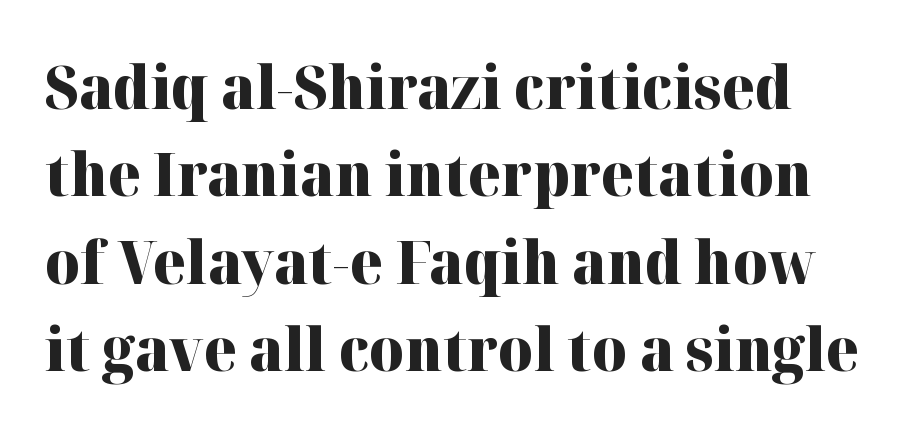
Pretty heavy lettering here — definitely bold. Students, note that the glyphs here touch the page at normal intervals. If you measured baseline to baseline, you'd find a middling distance. Vertical strokes here are truly vertical. Note the varied advance widths — an 'i' is clearly narrower than an 'm'. Descenders hang freely into open space.
